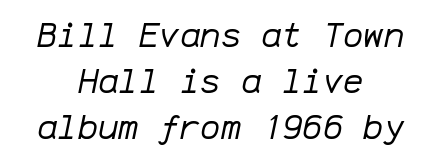
In terms of leading, this rendering sits right in the middle. Visually the block forms a symmetrical silhouette, jagged on both flanks. The strip under each line holds only bare page. The font is comparable to plain body text, perhaps lighter. Compared with typical body copy, the letter spacing here is the same.
